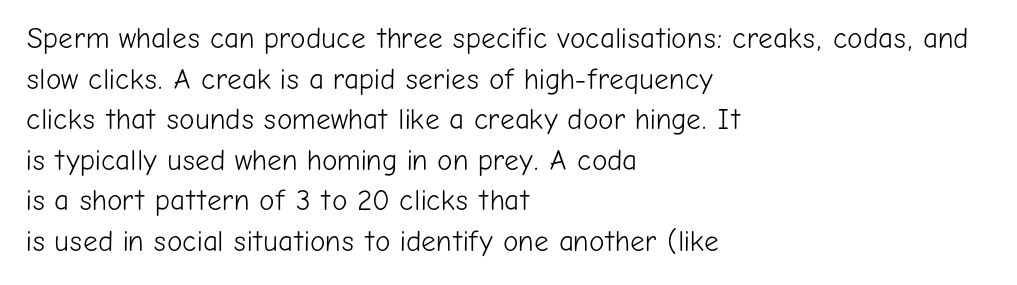
{"serif": "no", "italic": "no", "bold": "no", "weight": "light", "width": "normal", "stroke_contrast": "low", "x_height": "medium", "monospaced": "no", "underline": "no", "align": "left", "line_spacing": "normal", "line_spacing_ratio": 1.4, "letter_spacing": "normal", "letter_spacing_em": 0.0, "glyph_px": 29}
